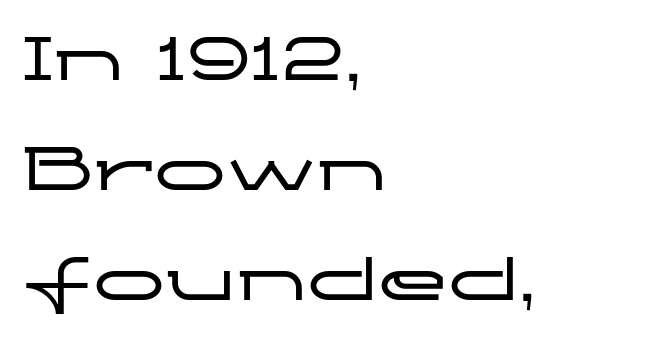
The image shows 72 px wide sans-serif type, upright; set left-aligned, normal line spacing (1.53x), normal letter spacing, not underlined; low stroke contrast and a medium x-height.
